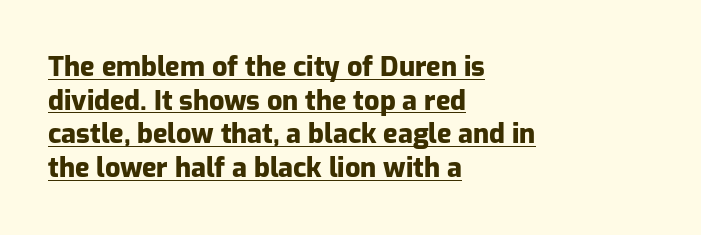
Q: Is the text bold? A: Yes.
Q: Is the text italic (slanted)? A: No, it is upright.
Q: Is the text underlined? A: Yes.
Q: How is the paragraph aligned? A: Left-aligned.
Q: Is the spacing between letters normal or unusually wide? A: Normal.
Q: Is the spacing between lines tight, normal or loose? A: Normal.
